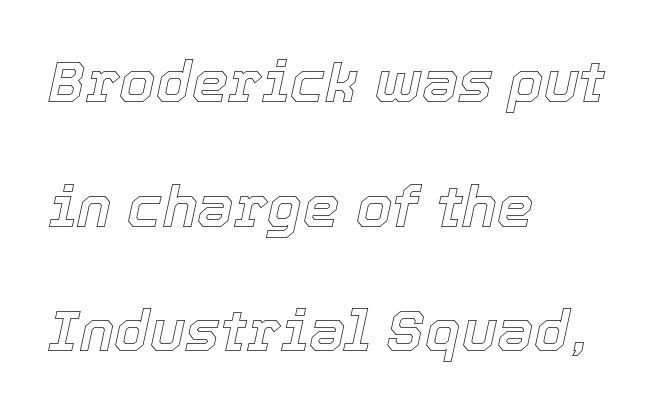
Typeset ragged right — the left edge is the straight one. Letters rest on an invisible, unmarked baseline. Italic: yes, the glyphs are oblique. The letterforms sit shoulder to shoulder at normal distance. Here the designer chose a conventional face with non-uniform glyph widths. If you measured baseline to baseline, you'd find a long distance.
